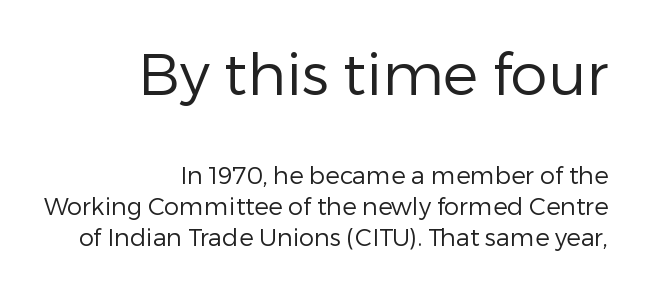
The image shows 59 px regular-weight sans-serif type, upright; set right-aligned, normal line spacing (1.29x), normal letter spacing, not underlined; the first (top) block is 2.46x larger; low stroke contrast and a medium x-height.
